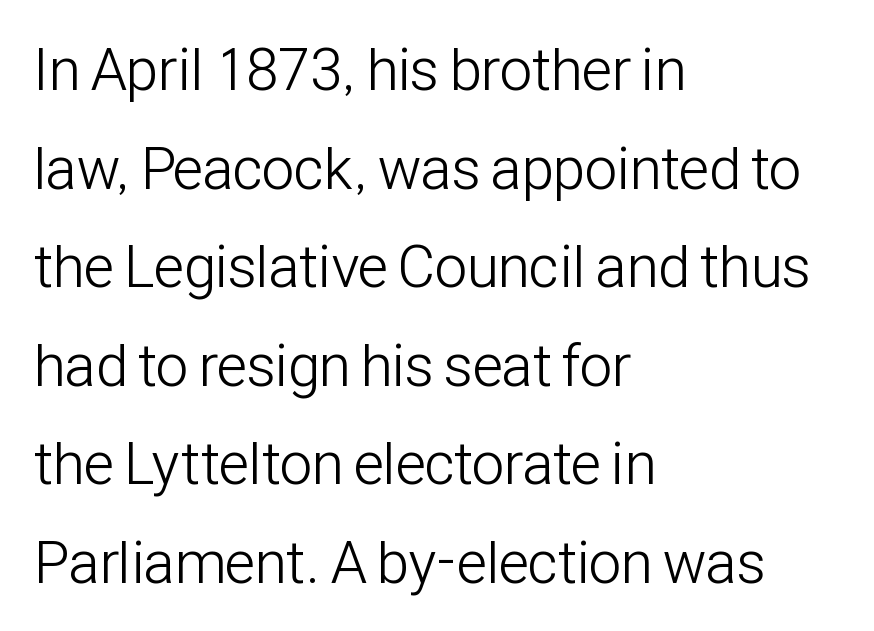
Q: Is the text bold? A: No.
Q: Is the text italic (slanted)? A: No, it is upright.
Q: Is the typeface a serif or a sans-serif typeface? A: Sans-serif.
Q: Is the text underlined? A: No.
Q: How is the paragraph aligned? A: Left-aligned.
Q: Is the spacing between letters normal or unusually wide? A: Normal.
Q: Is the spacing between lines tight, normal or loose? A: Normal.
Q: Width (condensed, normal, or wide)? A: Condensed.
Q: Stroke contrast? A: Low.
Q: x-height? A: Medium.
Q: Monospaced? A: No.
